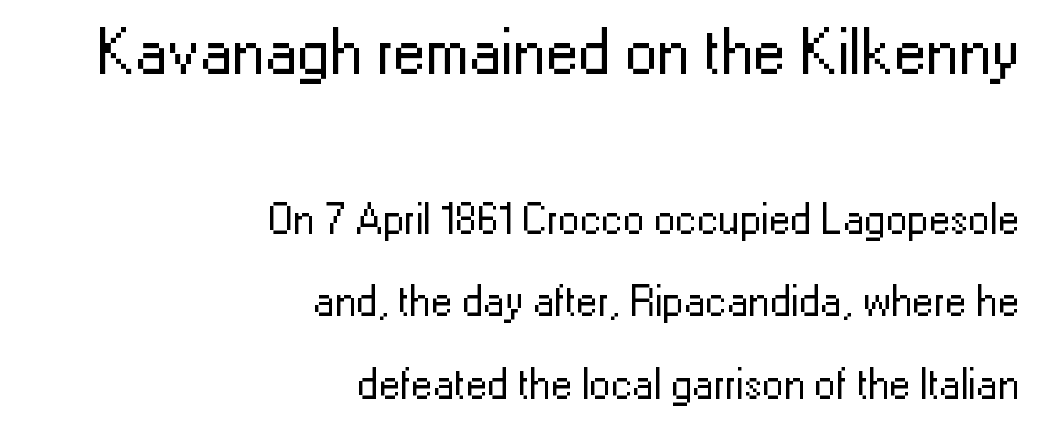
No word sits above an underline. The ragged edge is on the left, which tells us the setting is flush right. Italic: no, the glyphs are upright roman. Here the glyphs are tracked normally, forming tight word shapes. Stroke thickness stays within the range of a standard reading face or lighter.
